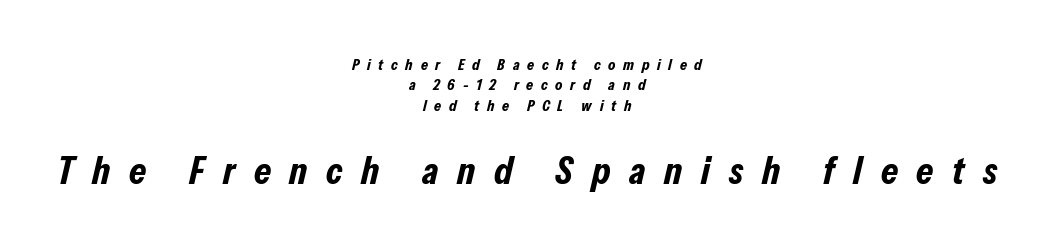
The image shows 39 px bold, condensed type, italic (leaning right); set centered, normal line spacing (1.27x), unusually wide letter spacing (+0.48 em), not underlined; the second (bottom) block is 2.44x larger; low stroke contrast and a medium x-height.
